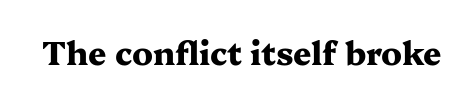
In terms of letterspacing, this is plain default setting. These lines are rendered in a variable-pitch font. Has an underline been added? It has not. This is the regular roman posture of the typeface. The passage shown is typeset with a serif family. The characters look thick and weighty, a clear bold.
